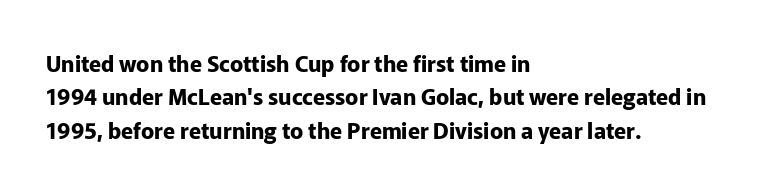
The strip under each line holds only bare page. Between one letter and the next there's only the usual sliver of space. Is there any slant? The stems are plumb. Plenty of ink on the page — the face is bold. Leading matches the norm, producing a regular column.
